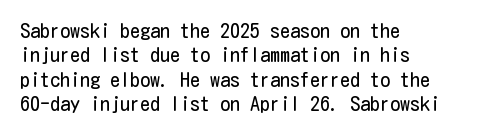
The image shows 20 px text type, upright; set left-aligned, line spacing 1.22x, normal letter spacing, not underlined.
